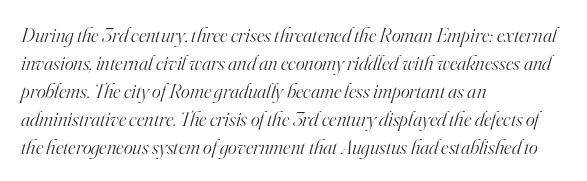
The image shows 21 px text type, italic (leaning right); set left-aligned, normal line spacing (1.33x), normal letter spacing, not underlined.
